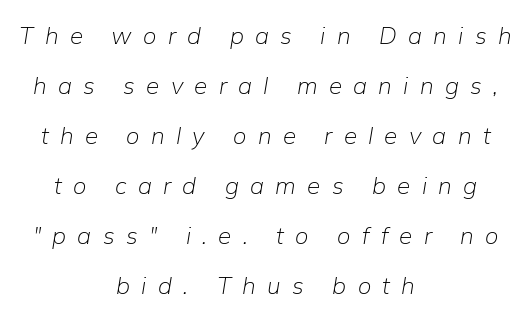
The paragraph has two soft edges and a firm central axis. Check the space under the baseline: it is left empty. No extra ink here — the face is not bold. If you measured baseline to baseline, you'd find a long distance.
